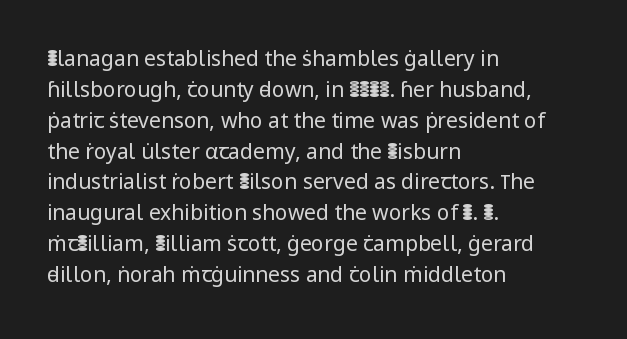
If you drew a line through each stem, it would be perfectly vertical. Leftover space on each line is placed entirely after the last word. The vertical gap from one line to the next is medium. The specimen omits any rule beneath the text block's lines.
